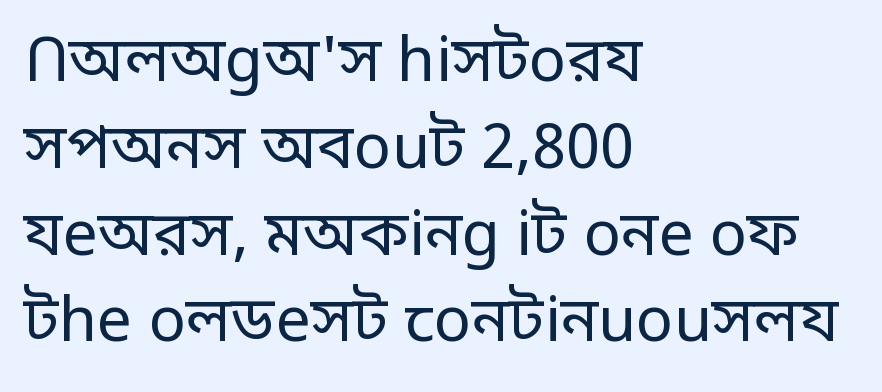
{"serif": "no", "italic": "no", "bold": "no", "weight": "regular", "width": "normal", "stroke_contrast": "low", "x_height": "large", "monospaced": "no", "underline": "no", "align": "left", "line_spacing": "normal", "line_spacing_ratio": 1.4, "letter_spacing": "normal", "letter_spacing_em": 0.0, "glyph_px": 62}
